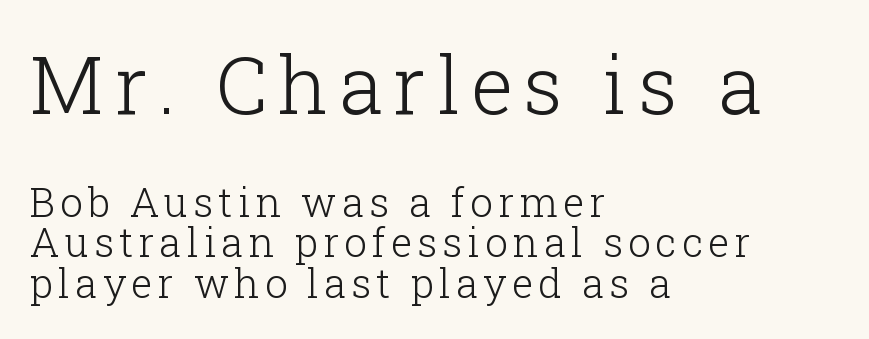
The image shows 80 px light serif type, upright; set left-aligned, tight line spacing (1.01x), not underlined; the first (top) block is 2.0x larger; low stroke contrast and a medium x-height.
